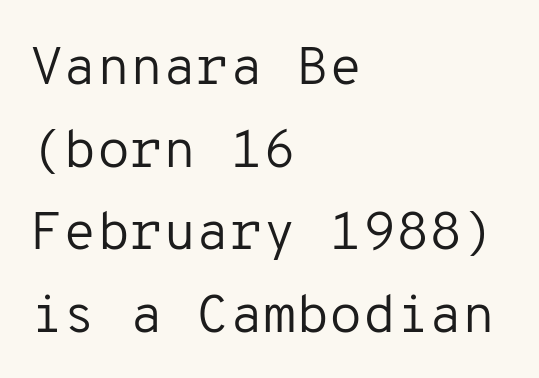
{"serif": "no", "italic": "no", "bold": "no", "weight": "regular", "width": "normal", "stroke_contrast": "low", "x_height": "medium", "monospaced": "yes", "underline": "no", "align": "left", "line_spacing": "normal", "line_spacing_ratio": 1.53, "letter_spacing": "normal", "letter_spacing_em": 0.0, "glyph_px": 54}
